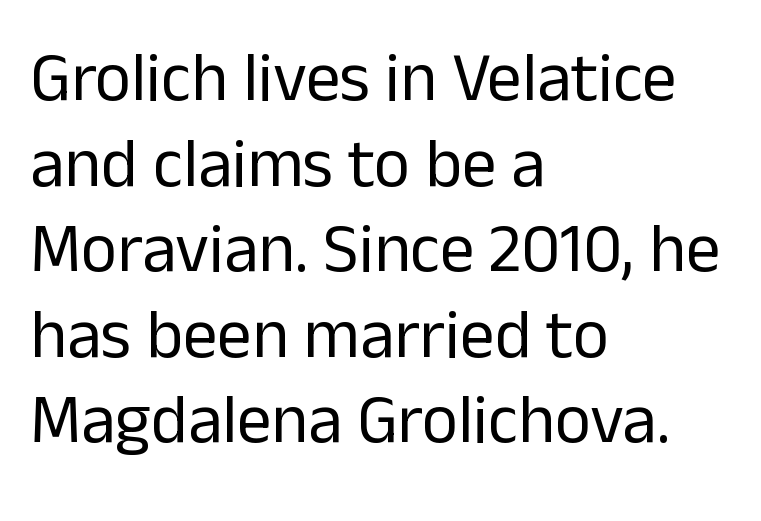
{"serif": "no", "italic": "no", "bold": "no", "weight": "regular", "width": "normal", "stroke_contrast": "low", "x_height": "medium", "monospaced": "no", "underline": "no", "align": "left", "line_spacing_ratio": 1.24, "letter_spacing": "normal", "letter_spacing_em": 0.0, "glyph_px": 69}
